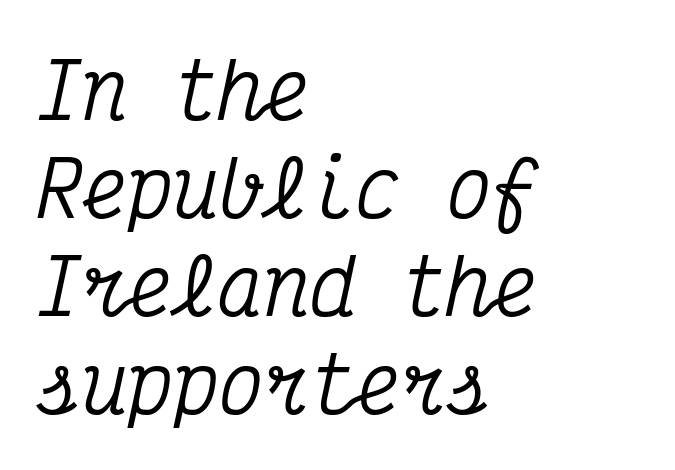
{"serif": "yes", "italic": "yes", "lean": "right", "slant_degrees": 12, "width": "condensed", "stroke_contrast": "medium", "x_height": "medium", "monospaced": "yes", "underline": "no", "align": "left", "line_spacing": "normal", "line_spacing_ratio": 1.29, "letter_spacing": "normal", "letter_spacing_em": 0.0, "glyph_px": 76}
